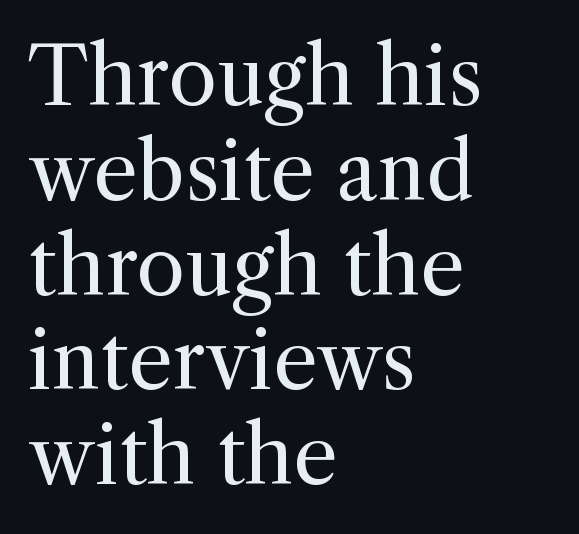
Q: Is the text bold? A: No.
Q: Is the text italic (slanted)? A: No, it is upright.
Q: Is the typeface a serif or a sans-serif typeface? A: Serif.
Q: Is the text underlined? A: No.
Q: How is the paragraph aligned? A: Left-aligned.
Q: Is the spacing between letters normal or unusually wide? A: Normal.
Q: Width (condensed, normal, or wide)? A: Normal.
Q: x-height? A: Medium.
Q: Monospaced? A: No.
